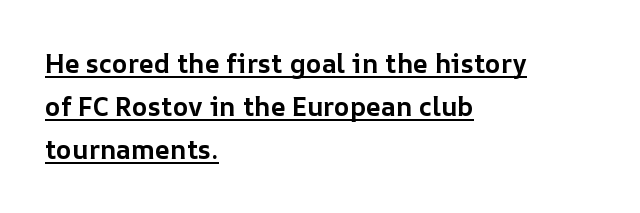
{"italic": "no", "bold": "yes", "underline": "yes", "align": "left", "line_spacing": "normal", "line_spacing_ratio": 1.66, "letter_spacing": "normal", "letter_spacing_em": 0.0, "glyph_px": 26}
